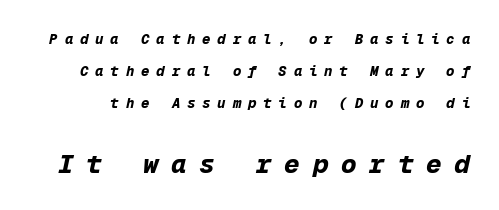
Pretty heavy lettering here — definitely bold. Check the space under the baseline: it is left empty. Would a proofreader flag this as italicized? Yes. This sample trades compactness for vertical openness between lines. The gaps between neighbouring characters are conspicuously large. The emphasis by scale lands on block number two, below.
